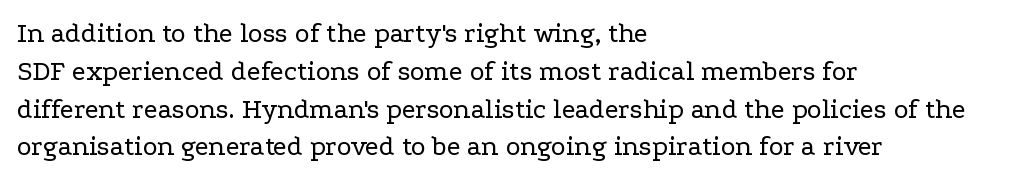
The image shows 28 px regular-weight, wide serif type, upright; set left-aligned, normal line spacing (1.35x), normal letter spacing, not underlined; low stroke contrast and a medium x-height.
